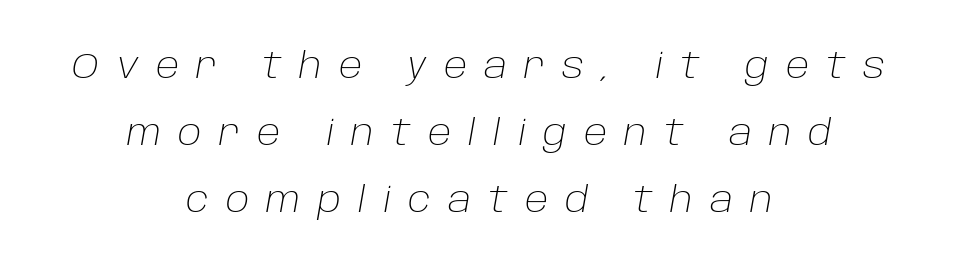
Descender tails drop into unmarked territory. The passage is arranged like a title page — every line centered. The line-height multiplier appears high, well above default. Each word looks stretched out because of the extra space between its letters.
